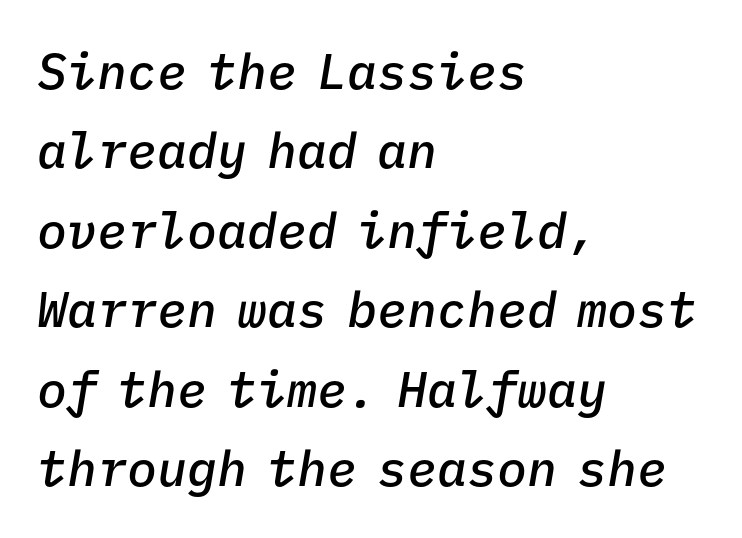
The image shows 50 px semibold type, italic (leaning right), monospaced; set left-aligned, normal line spacing (1.59x), normal letter spacing, not underlined; low stroke contrast and a medium x-height.
